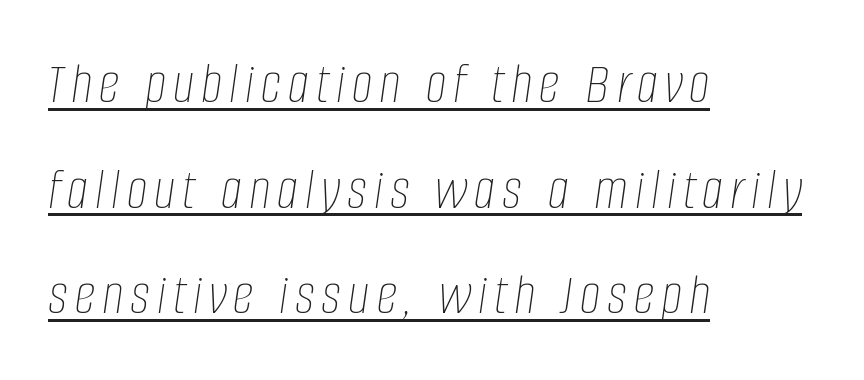
The image shows 59 px thin, condensed type, italic (leaning right); set left-aligned, line spacing 1.79x, underlined; low stroke contrast and a large x-height.
